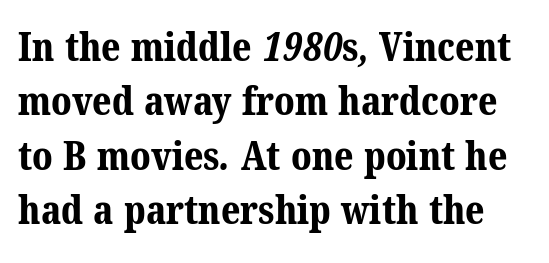
The font is running at its bold setting. A typesetter would call this leading conventional body-copy spacing. Unlike a clean sans, this face finishes its strokes with serifs. Decoration check: the copy has no underline. Tracking here is standard; glyphs follow each other at the usual distance.
